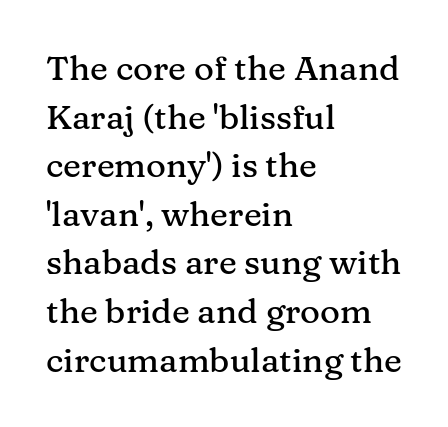
Q: Is the text italic (slanted)? A: No, it is upright.
Q: Is the typeface a serif or a sans-serif typeface? A: Serif.
Q: Is the text underlined? A: No.
Q: How is the paragraph aligned? A: Left-aligned.
Q: Is the spacing between letters normal or unusually wide? A: Normal.
Q: Is the spacing between lines tight, normal or loose? A: Normal.
Q: Width (condensed, normal, or wide)? A: Normal.
Q: Stroke contrast? A: Medium.
Q: x-height? A: Medium.
Q: Monospaced? A: No.
